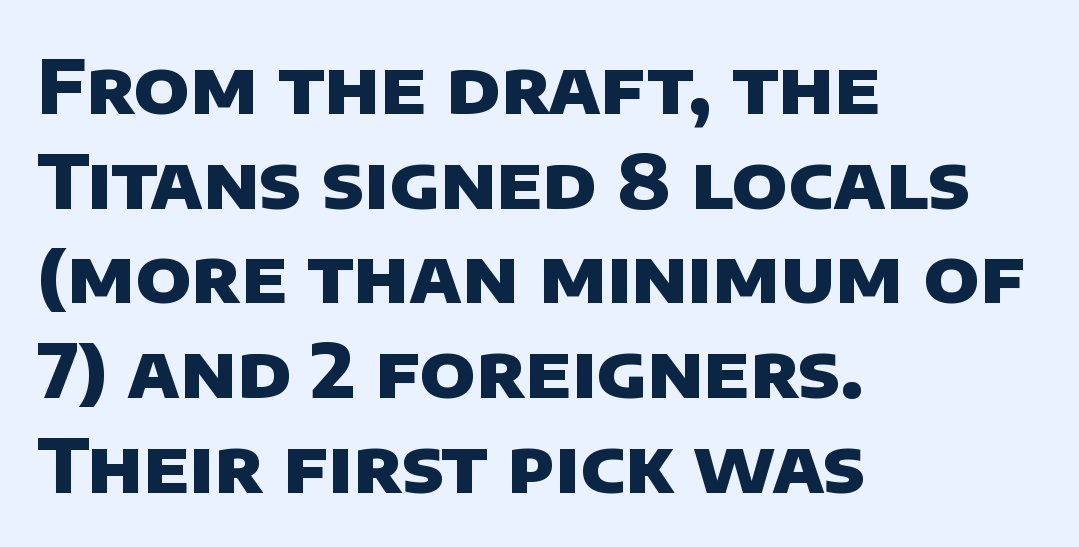
Q: Is the text bold? A: Yes.
Q: Is the typeface a serif or a sans-serif typeface? A: Sans-serif.
Q: Is the text underlined? A: No.
Q: How is the paragraph aligned? A: Left-aligned.
Q: Is the spacing between letters normal or unusually wide? A: Normal.
Q: Is the spacing between lines tight, normal or loose? A: Normal.
Q: Width (condensed, normal, or wide)? A: Normal.
Q: Stroke contrast? A: Low.
Q: x-height? A: Large.
Q: Monospaced? A: No.
